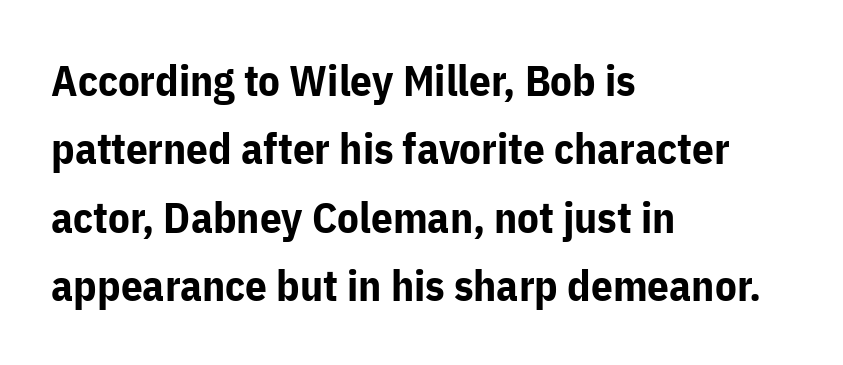
{"serif": "no", "italic": "no", "bold": "yes", "weight": "bold", "width": "normal", "stroke_contrast": "low", "x_height": "medium", "monospaced": "no", "underline": "no", "align": "left", "line_spacing": "normal", "line_spacing_ratio": 1.59, "letter_spacing": "normal", "letter_spacing_em": 0.0, "glyph_px": 43}
